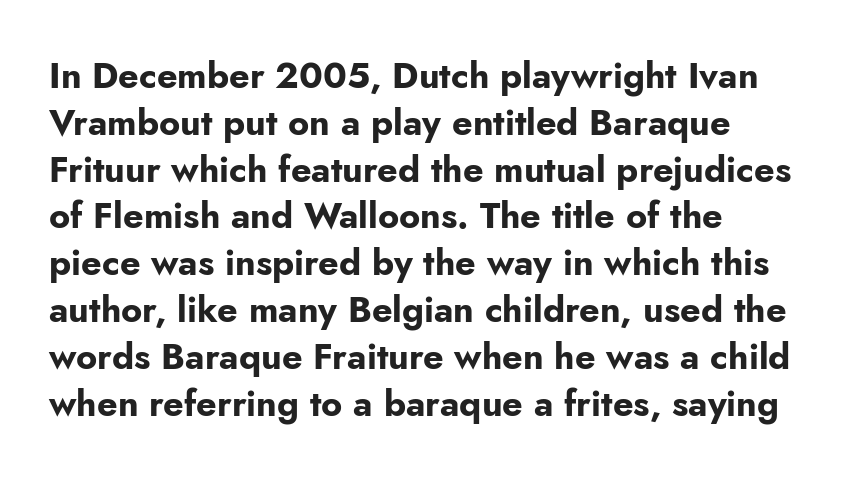
Q: Is the text bold? A: Yes.
Q: Is the text italic (slanted)? A: No, it is upright.
Q: Is the typeface a serif or a sans-serif typeface? A: Sans-serif.
Q: Is the text underlined? A: No.
Q: How is the paragraph aligned? A: Left-aligned.
Q: Is the spacing between letters normal or unusually wide? A: Normal.
Q: Is the spacing between lines tight, normal or loose? A: Normal.
Q: Width (condensed, normal, or wide)? A: Normal.
Q: Stroke contrast? A: Low.
Q: x-height? A: Small.
Q: Monospaced? A: No.
